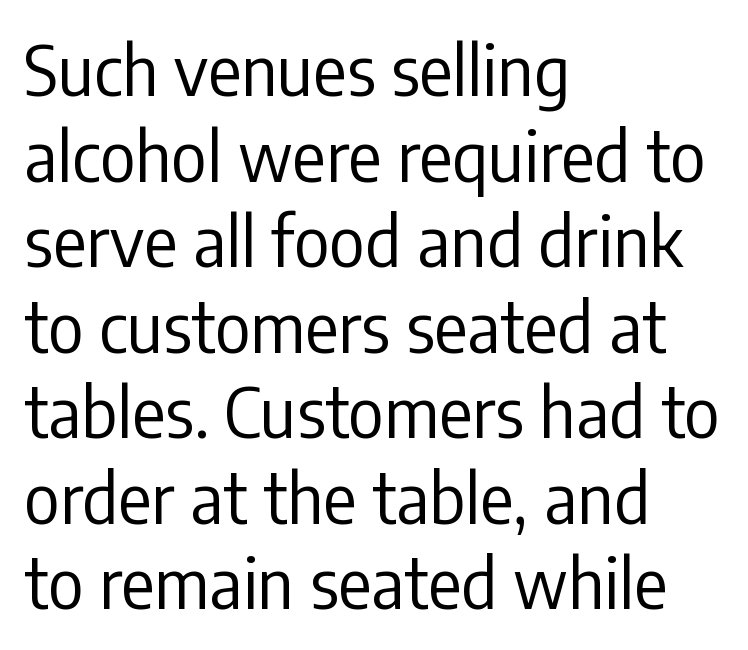
Q: Is the text bold? A: No.
Q: Is the text italic (slanted)? A: No, it is upright.
Q: Is the typeface a serif or a sans-serif typeface? A: Sans-serif.
Q: Is the text underlined? A: No.
Q: How is the paragraph aligned? A: Left-aligned.
Q: Is the spacing between letters normal or unusually wide? A: Normal.
Q: Width (condensed, normal, or wide)? A: Condensed.
Q: Stroke contrast? A: Low.
Q: x-height? A: Medium.
Q: Monospaced? A: No.
